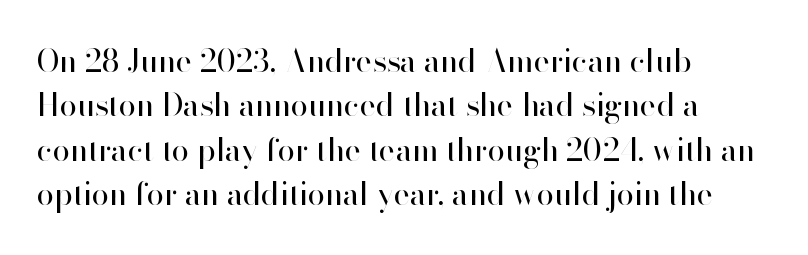
The image shows 31 px regular-weight sans-serif type, upright; set left-aligned, normal line spacing (1.43x), normal letter spacing, not underlined; high stroke contrast and a small x-height.
